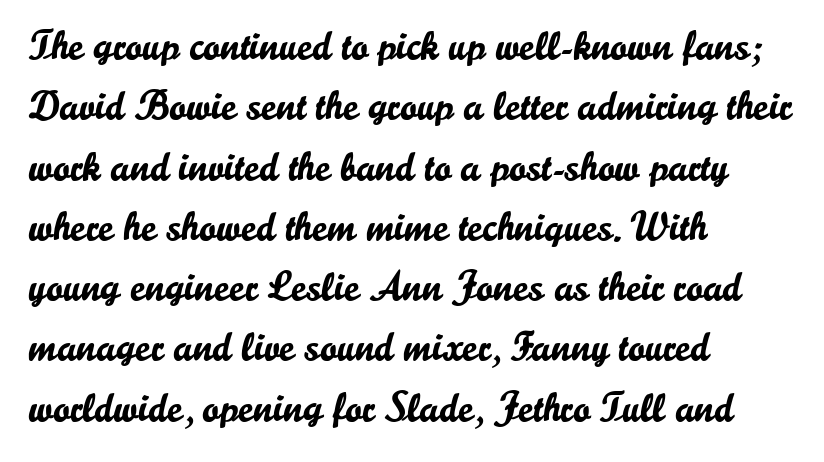
Q: Is the text italic (slanted)? A: Yes.
Q: Is the typeface a serif or a sans-serif typeface? A: Sans-serif.
Q: Is the text underlined? A: No.
Q: How is the paragraph aligned? A: Left-aligned.
Q: Is the spacing between letters normal or unusually wide? A: Normal.
Q: Is the spacing between lines tight, normal or loose? A: Normal.
Q: Width (condensed, normal, or wide)? A: Normal.
Q: Stroke contrast? A: Low.
Q: x-height? A: Small.
Q: Monospaced? A: No.
